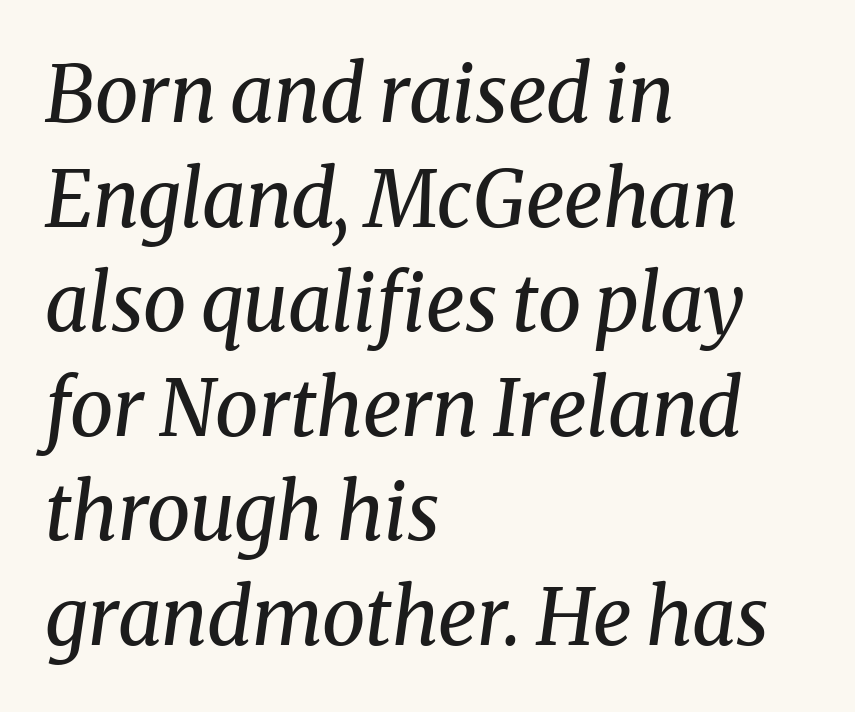
The image shows 78 px regular-weight serif type, italic (leaning right); set left-aligned, normal line spacing (1.34x), normal letter spacing, not underlined; medium stroke contrast and a medium x-height.
